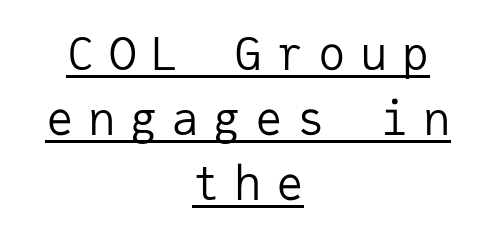
{"serif": "no", "italic": "no", "bold": "no", "weight": "regular", "width": "normal", "stroke_contrast": "low", "x_height": "medium", "monospaced": "yes", "underline": "yes", "align": "center", "line_spacing": "normal", "line_spacing_ratio": 1.41, "letter_spacing": "wide", "letter_spacing_em": 0.31, "glyph_px": 46}
